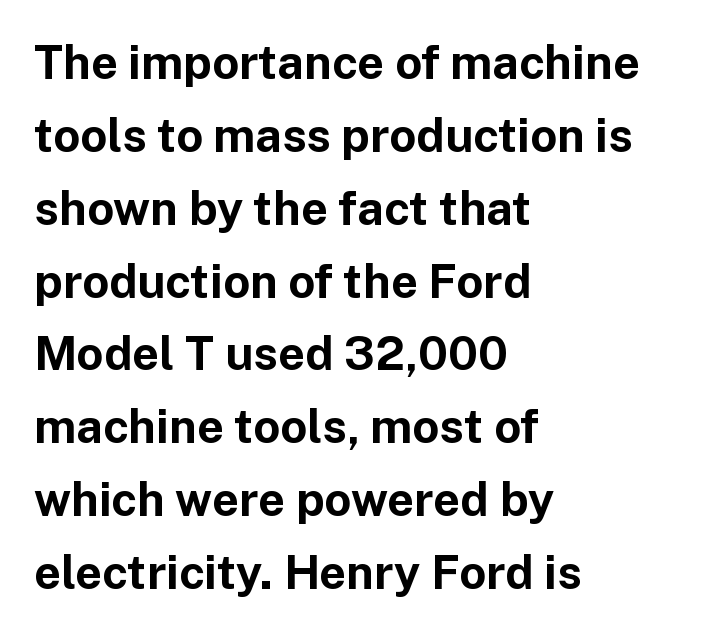
The image shows 47 px bold sans-serif type, upright; set left-aligned, normal line spacing (1.55x), normal letter spacing, not underlined; low stroke contrast and a medium x-height.
